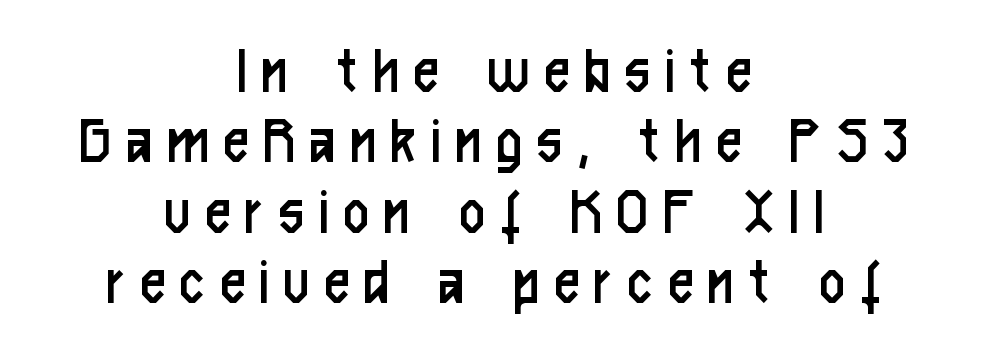
The image shows 69 px regular-weight, condensed sans-serif type, upright; set centered, tight line spacing (1.02x), unusually wide letter spacing (+0.23 em), not underlined; low stroke contrast and a medium x-height.
